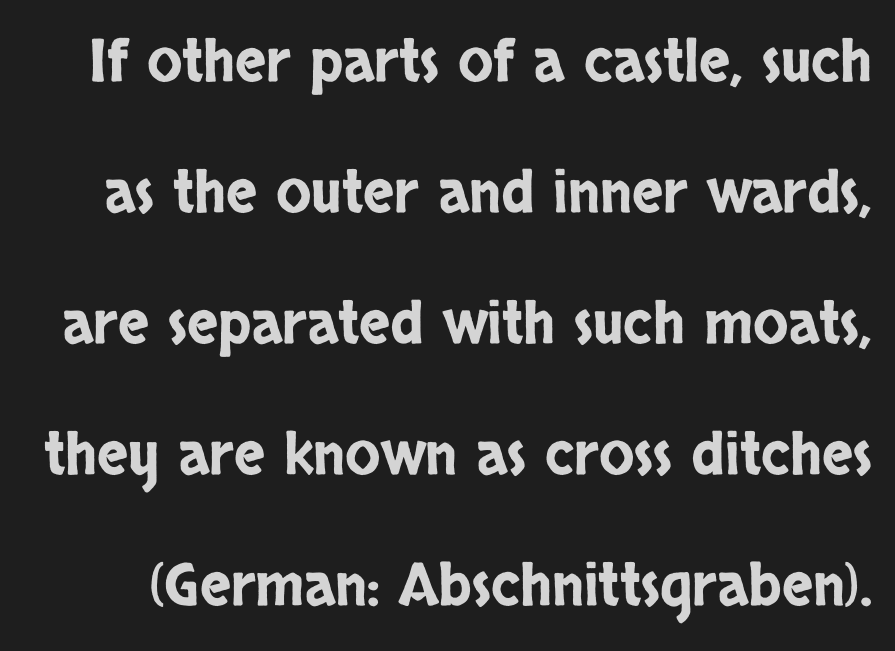
The image shows 58 px condensed sans-serif type, upright; set loose line spacing (2.26x), normal letter spacing, not underlined; low stroke contrast and a large x-height.
